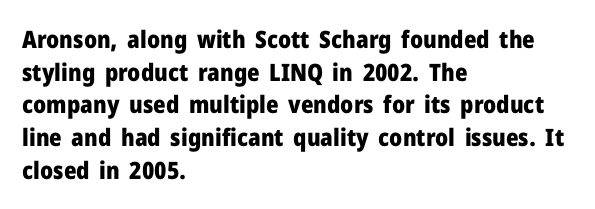
The image shows 24 px bold type, upright; set left-aligned, normal line spacing (1.36x), normal letter spacing, not underlined.
